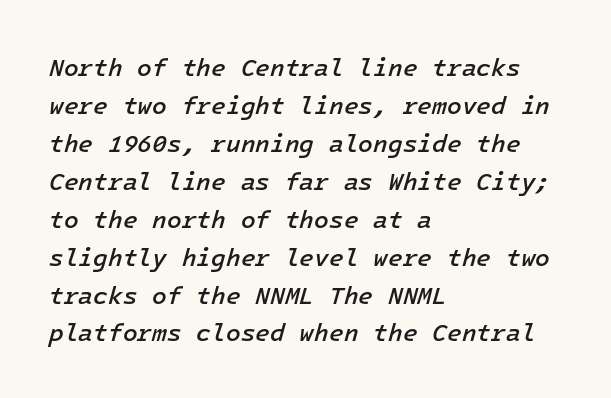
{"italic": "yes", "lean": "right", "slant_degrees": 16, "bold": "semi", "underline": "no", "align": "left", "line_spacing": "normal", "line_spacing_ratio": 1.58, "letter_spacing": "normal", "letter_spacing_em": 0.0, "glyph_px": 24}
